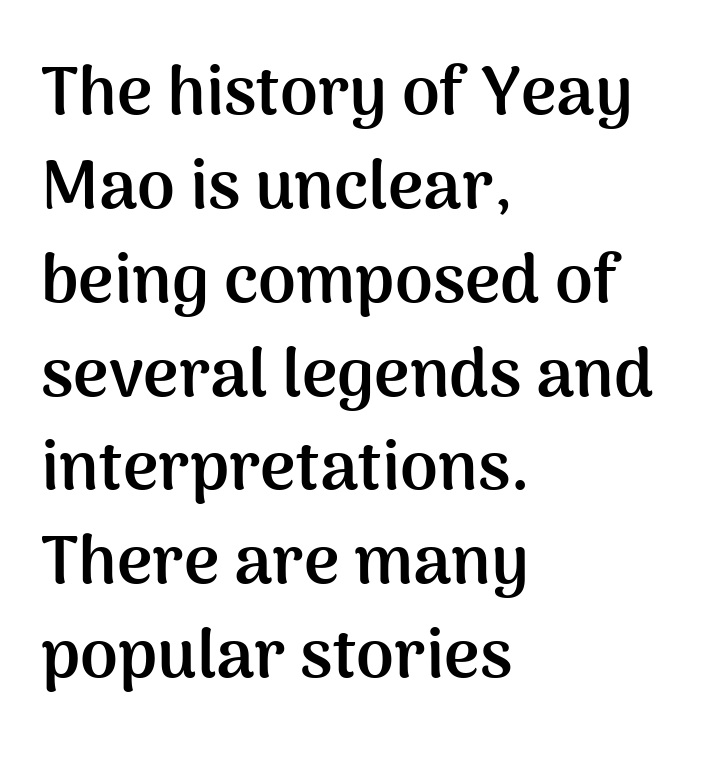
Do the characters align in a grid? No, the font is proportional. The zone under the glyphs is completely vacant. Normally led — the rows are evenly, conventionally spaced. Characters follow at the spacing the type designer built in.
